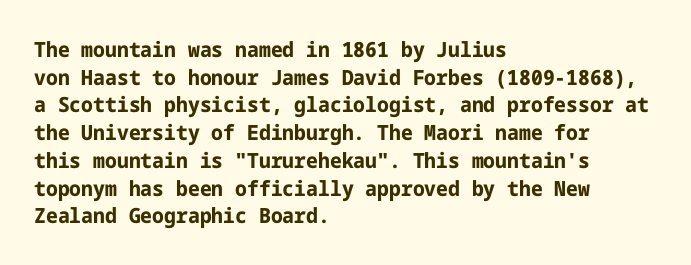
{"italic": "no", "bold": "yes", "underline": "no", "align": "left", "line_spacing": "normal", "line_spacing_ratio": 1.32, "letter_spacing": "normal", "letter_spacing_em": 0.0, "glyph_px": 21}
